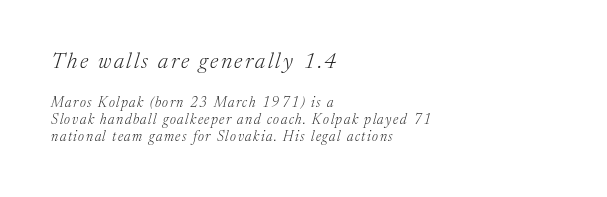
Q: Is the text bold? A: No.
Q: Is the text italic (slanted)? A: Yes, it leans right by about 17 degrees.
Q: Is the text underlined? A: No.
Q: How is the paragraph aligned? A: Left-aligned.
Q: Which block of text is set in a larger size, the first (top) or the second (bottom)? A: The first (top) one.
